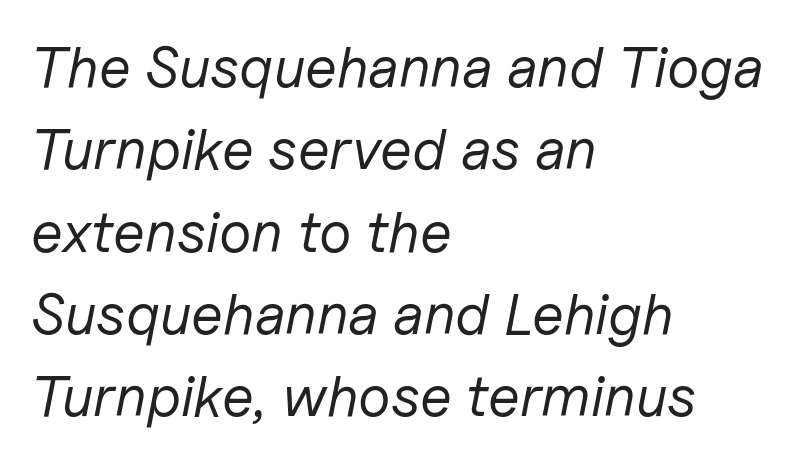
The image shows 58 px regular-weight type, italic (leaning right); set left-aligned, normal line spacing (1.42x), normal letter spacing, not underlined; low stroke contrast and a medium x-height.
